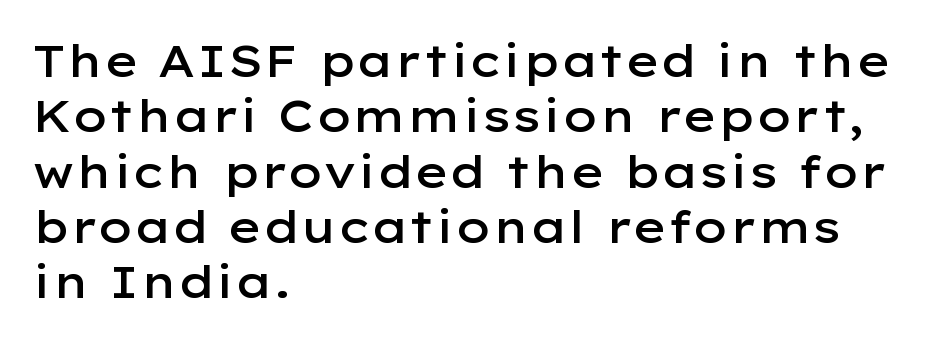
{"serif": "no", "italic": "no", "bold": "semi", "weight": "semibold", "width": "wide", "stroke_contrast": "low", "x_height": "medium", "monospaced": "no", "underline": "no", "align": "left", "line_spacing_ratio": 1.23, "letter_spacing": "normal", "letter_spacing_em": 0.0, "glyph_px": 45}
